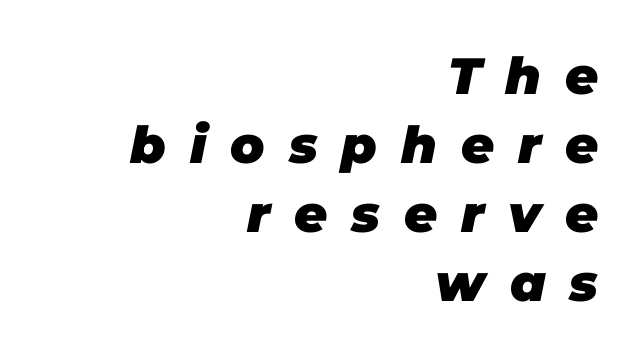
{"italic": "yes", "lean": "right", "slant_degrees": 11, "bold": "yes", "weight": "heavy", "width": "normal", "stroke_contrast": "low", "x_height": "large", "monospaced": "no", "underline": "no", "align": "right", "line_spacing": "normal", "line_spacing_ratio": 1.35, "letter_spacing": "wide", "letter_spacing_em": 0.47, "glyph_px": 51}
